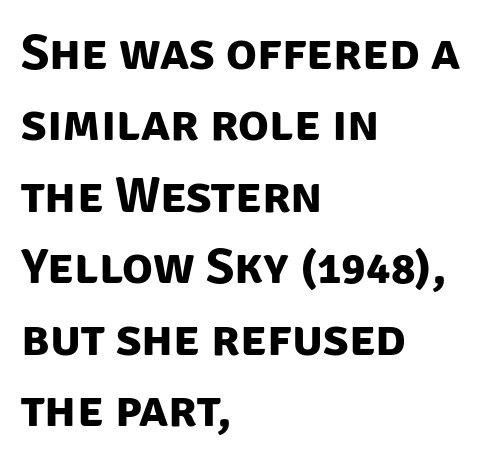
{"serif": "no", "bold": "yes", "weight": "bold", "width": "normal", "stroke_contrast": "low", "x_height": "large", "monospaced": "no", "underline": "no", "align": "left", "line_spacing": "normal", "line_spacing_ratio": 1.4, "letter_spacing": "normal", "letter_spacing_em": 0.0, "glyph_px": 51}
